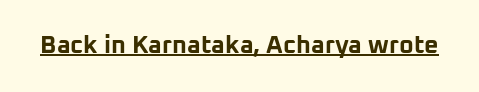
The image shows 25 px bold type, upright; set normal letter spacing, underlined.
